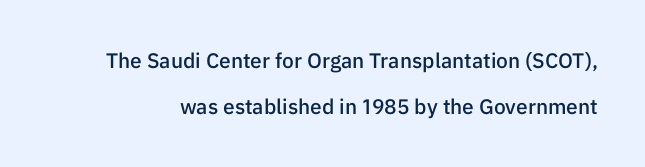
Q: Is the text bold? A: Semi-bold.
Q: Is the text italic (slanted)? A: No, it is upright.
Q: Is the text underlined? A: No.
Q: Is the spacing between letters normal or unusually wide? A: Normal.
Q: Is the spacing between lines tight, normal or loose? A: Loose.
